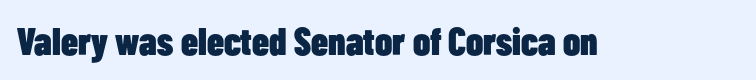
Do the characters align in a grid? No, the font is proportional. The face used here is rendered with its standard letterfit. Observe the absence of serifs on each vertical stroke in this sample. Tall strokes in this sample are plumb rather than angled. Decoration check: the copy has no underline. Does the weight exceed regular? Yes, all the way to bold.
